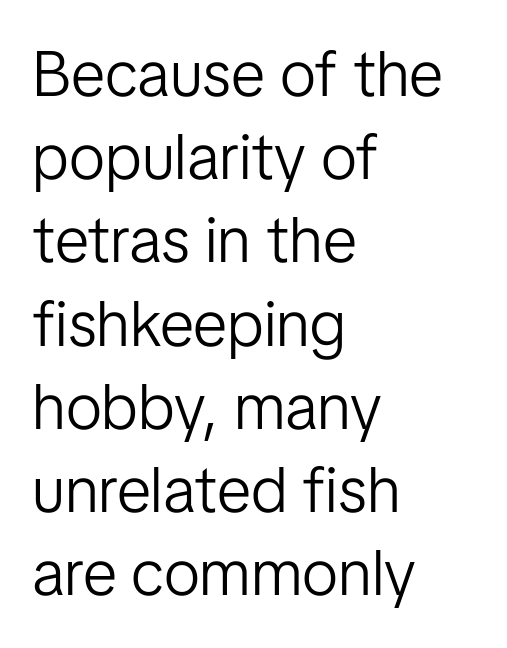
{"serif": "no", "italic": "no", "bold": "no", "weight": "light", "width": "normal", "stroke_contrast": "low", "x_height": "medium", "monospaced": "no", "underline": "no", "align": "left", "line_spacing": "normal", "line_spacing_ratio": 1.3, "letter_spacing": "normal", "letter_spacing_em": 0.0, "glyph_px": 64}
